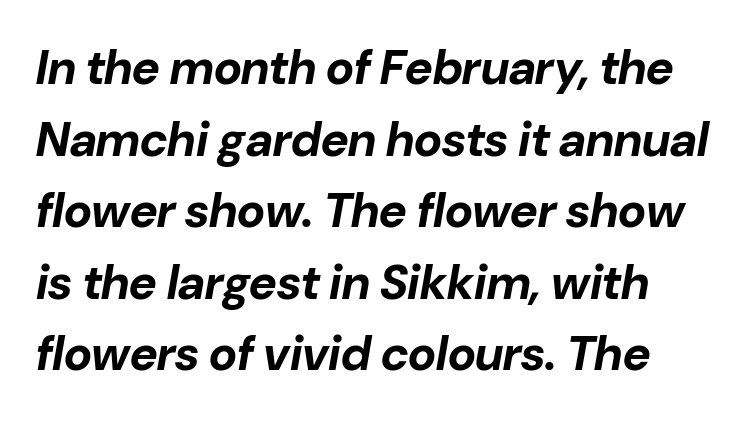
{"italic": "yes", "lean": "right", "slant_degrees": 10, "bold": "yes", "weight": "bold", "width": "normal", "stroke_contrast": "low", "x_height": "medium", "monospaced": "no", "underline": "no", "line_spacing": "normal", "line_spacing_ratio": 1.49, "letter_spacing": "normal", "letter_spacing_em": 0.0, "glyph_px": 48}
